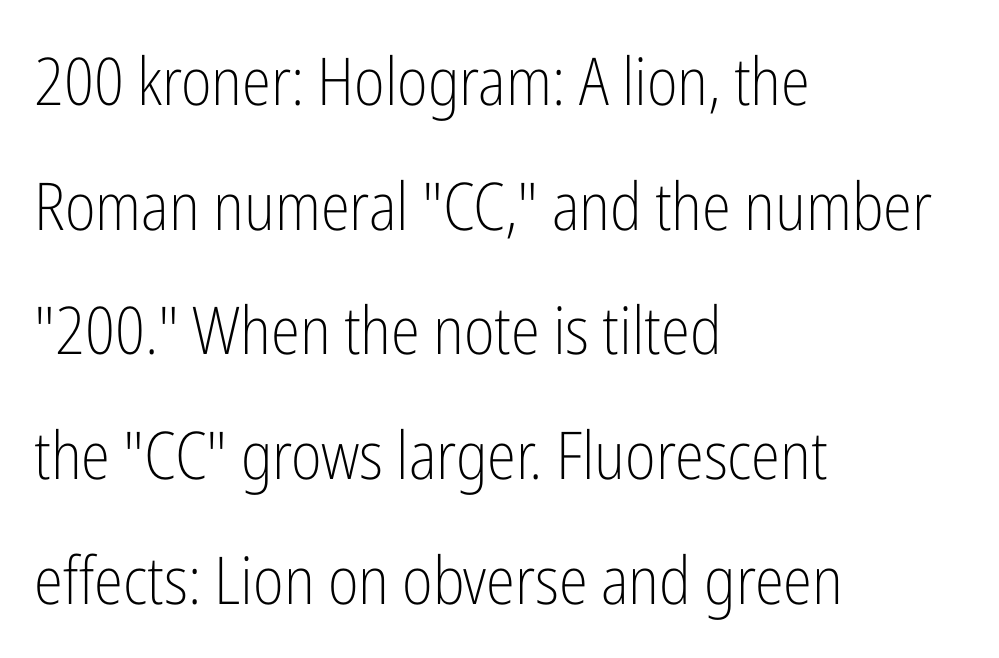
The image shows 66 px light, condensed sans-serif type, upright; set left-aligned, line spacing 1.89x, normal letter spacing, not underlined; low stroke contrast and a medium x-height.
